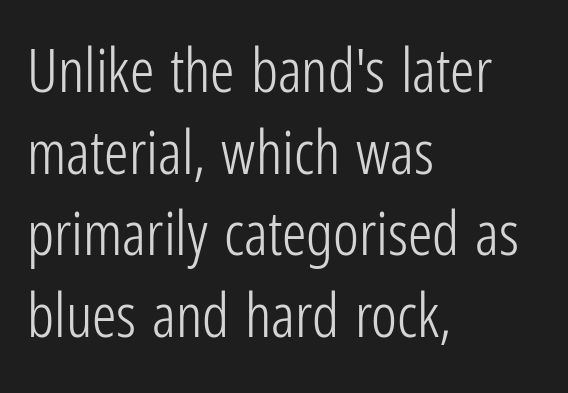
Q: Is the text bold? A: No.
Q: Is the text italic (slanted)? A: No, it is upright.
Q: Is the typeface a serif or a sans-serif typeface? A: Sans-serif.
Q: Is the text underlined? A: No.
Q: How is the paragraph aligned? A: Left-aligned.
Q: Is the spacing between letters normal or unusually wide? A: Normal.
Q: Is the spacing between lines tight, normal or loose? A: Normal.
Q: Width (condensed, normal, or wide)? A: Condensed.
Q: Stroke contrast? A: Low.
Q: x-height? A: Medium.
Q: Monospaced? A: No.
